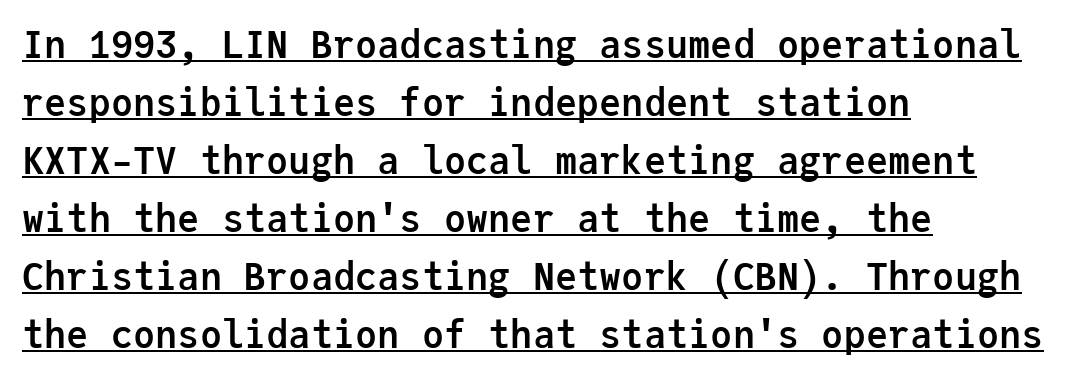
{"serif": "no", "italic": "no", "bold": "yes", "weight": "semibold", "width": "normal", "stroke_contrast": "low", "x_height": "medium", "monospaced": "yes", "underline": "yes", "align": "left", "line_spacing": "normal", "line_spacing_ratio": 1.57, "letter_spacing": "normal", "letter_spacing_em": 0.0, "glyph_px": 37}
